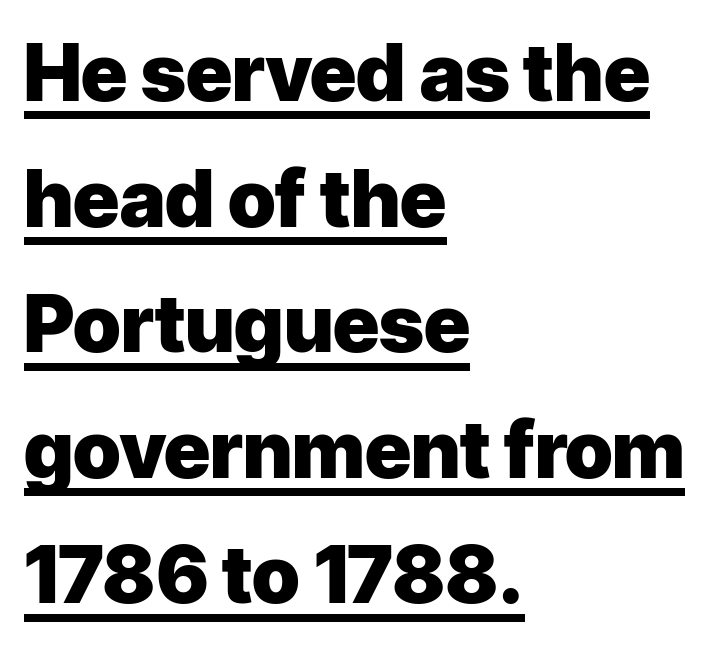
One glance says typical: line gaps are just what's usual. Grotesque or geometric, the face here clearly has no serifs. The letters advance in unequal steps, a hallmark of proportional type. There is no visible air inserted between adjacent glyphs. Notice how a bar underscores the lettering throughout. Every character sits straight up, as roman type does.
